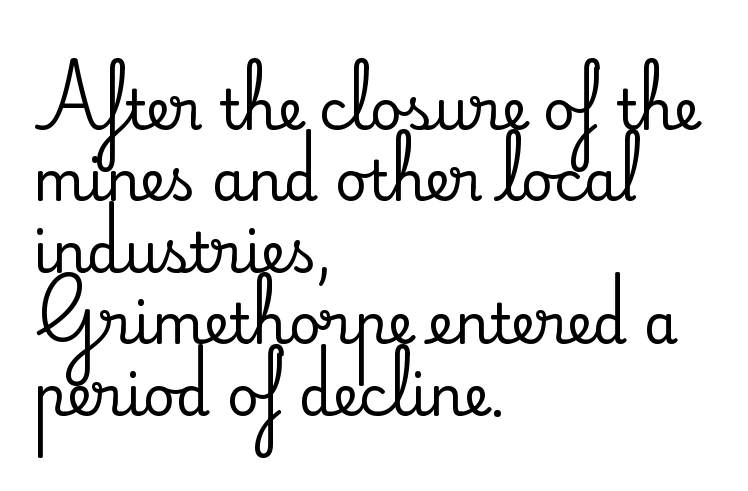
Think of a printed novel: that variable character pitch is what you see here. Casual observation: everything's shoved over to the left. Stroke terminals: seriffed. The designer left line spacing at the default.
